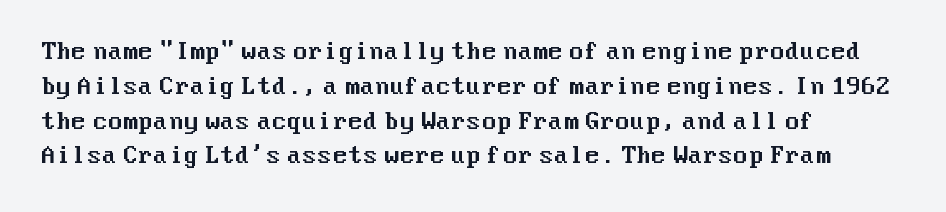
The image shows 22 px text type, upright; set left-aligned, normal line spacing (1.58x), normal letter spacing, not underlined.
